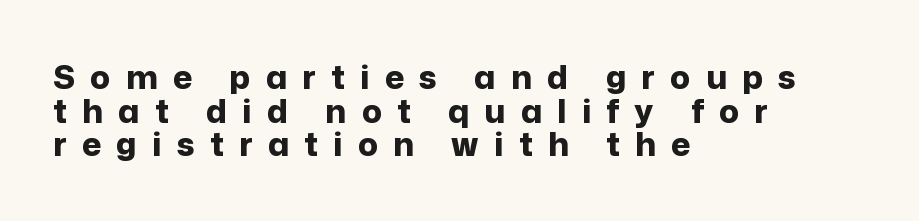
The compositor pushed each line to the left boundary. Lines of text with bare space underneath. Compared with an ordinary text face, these strokes are far heavier — a full bold. Each letter's strokes conclude bluntly, with no projecting serifs.
